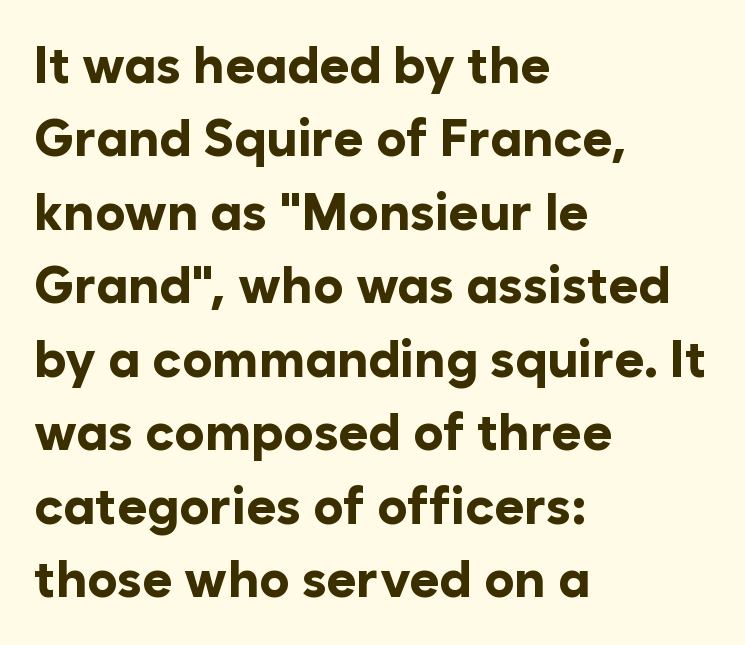
{"serif": "no", "italic": "no", "bold": "yes", "weight": "bold", "width": "normal", "stroke_contrast": "low", "x_height": "medium", "monospaced": "no", "underline": "no", "align": "left", "line_spacing": "normal", "line_spacing_ratio": 1.44, "letter_spacing": "normal", "letter_spacing_em": 0.0, "glyph_px": 51}
